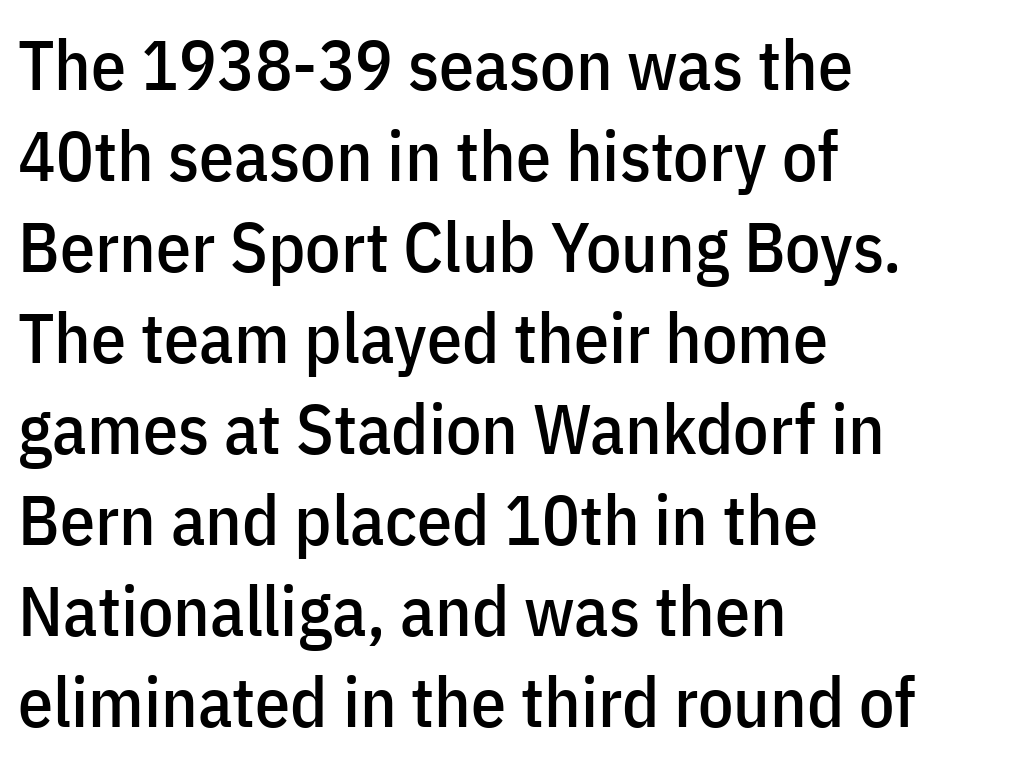
Q: Is the text italic (slanted)? A: No, it is upright.
Q: Is the typeface a serif or a sans-serif typeface? A: Sans-serif.
Q: Is the text underlined? A: No.
Q: How is the paragraph aligned? A: Left-aligned.
Q: Is the spacing between letters normal or unusually wide? A: Normal.
Q: Is the spacing between lines tight, normal or loose? A: Normal.
Q: Width (condensed, normal, or wide)? A: Condensed.
Q: Stroke contrast? A: Low.
Q: x-height? A: Medium.
Q: Monospaced? A: No.
